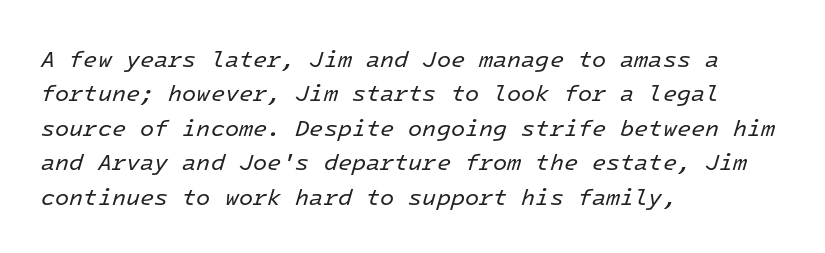
Q: Is the text bold? A: No.
Q: Is the text italic (slanted)? A: Yes, it leans right by about 16 degrees.
Q: Is the text underlined? A: No.
Q: How is the paragraph aligned? A: Left-aligned.
Q: Is the spacing between letters normal or unusually wide? A: Normal.
Q: Is the spacing between lines tight, normal or loose? A: Normal.
